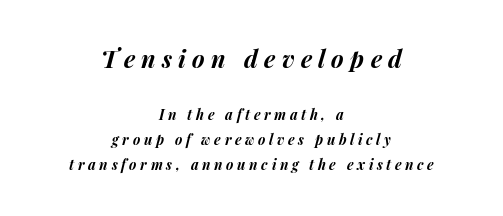
Q: Is the text bold? A: Yes.
Q: Is the text italic (slanted)? A: Yes, it leans right by about 14 degrees.
Q: Is the text underlined? A: No.
Q: How is the paragraph aligned? A: Centered.
Q: Is the spacing between letters normal or unusually wide? A: Unusually wide.
Q: Which block of text is set in a larger size, the first (top) or the second (bottom)? A: The first (top) one.
